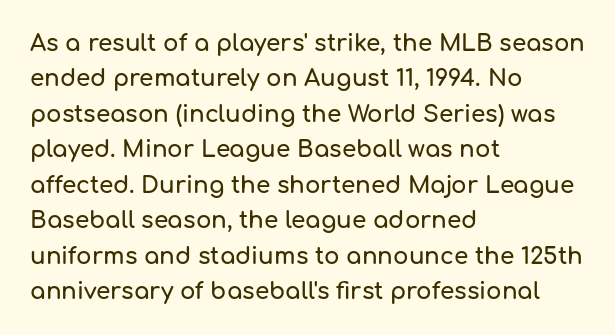
The image shows 23 px text type, upright; set left-aligned, normal line spacing (1.54x), normal letter spacing, not underlined.
